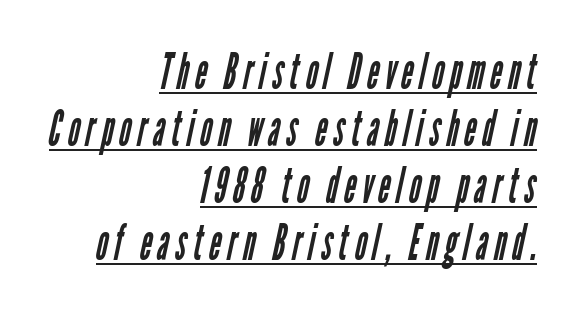
The image shows 51 px regular-weight, condensed sans-serif type; set right-aligned, tight line spacing (1.12x), underlined; low stroke contrast and a medium x-height.
